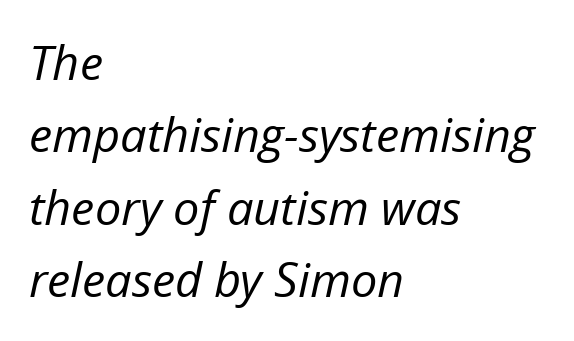
{"italic": "yes", "lean": "right", "slant_degrees": 12, "bold": "no", "weight": "regular", "width": "normal", "stroke_contrast": "low", "x_height": "medium", "monospaced": "no", "underline": "no", "align": "left", "line_spacing": "normal", "line_spacing_ratio": 1.54, "letter_spacing": "normal", "letter_spacing_em": 0.0, "glyph_px": 47}
